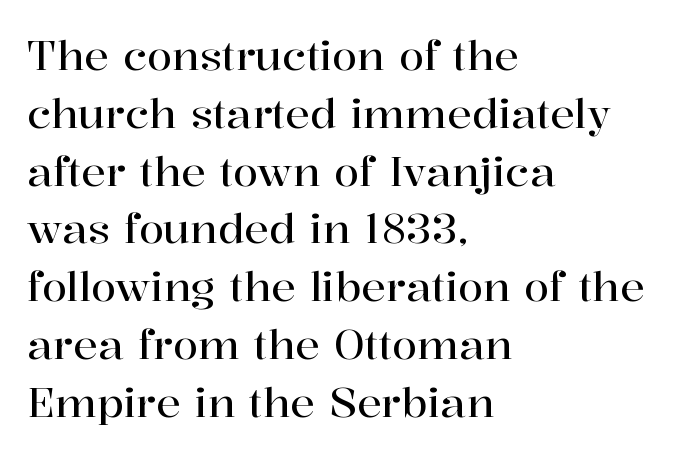
Q: Is the text italic (slanted)? A: No, it is upright.
Q: Is the typeface a serif or a sans-serif typeface? A: Serif.
Q: Is the text underlined? A: No.
Q: How is the paragraph aligned? A: Left-aligned.
Q: Is the spacing between letters normal or unusually wide? A: Normal.
Q: Is the spacing between lines tight, normal or loose? A: Normal.
Q: Width (condensed, normal, or wide)? A: Normal.
Q: Stroke contrast? A: High.
Q: x-height? A: Medium.
Q: Monospaced? A: No.
